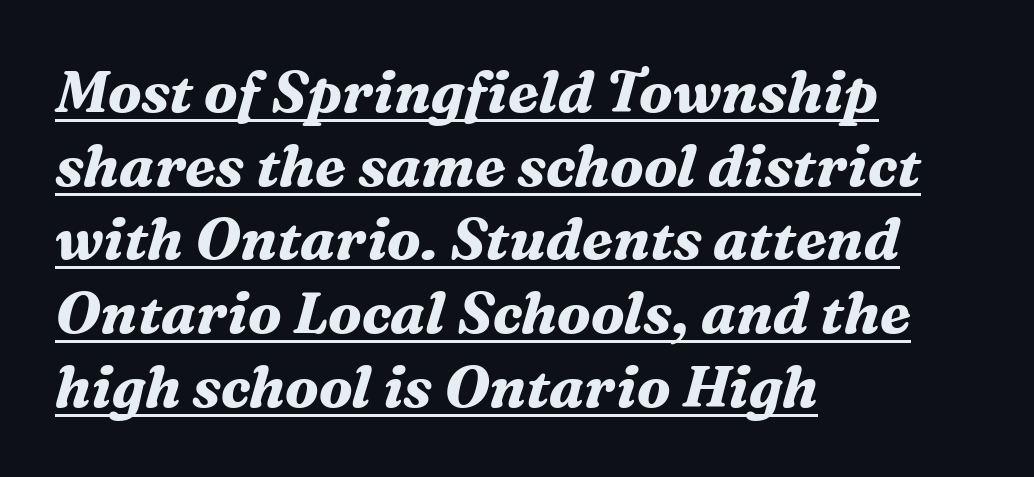
Horizontal bands of white between lines are of average thickness. The rendering uses natural spacing where letterforms have individual widths. Does extra space separate the letters? No, they use regular spacing. Strong, thick strokes mark this as bold type. The setting favours the left margin, as ordinary paragraphs usually do. Compared with undecorated copy, this sample adds a rule below the words.
